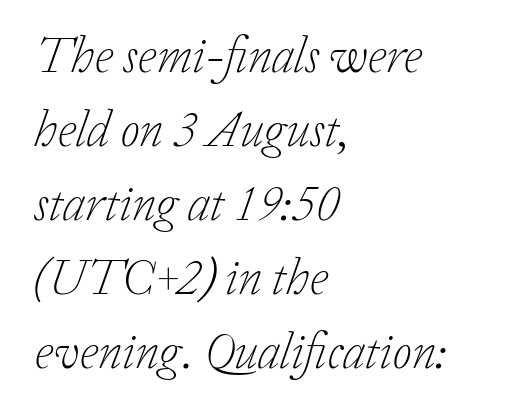
Which margin do the lines hug? The left one — the right edge is uneven. Small tapered or slab feet sit at the stroke ends, so this counts as serif. Compared with a typical body face, this is equally light or lighter still. Baseline-to-baseline distance is the conventional proportion of letter height. The foot of each line stays bare and open.
